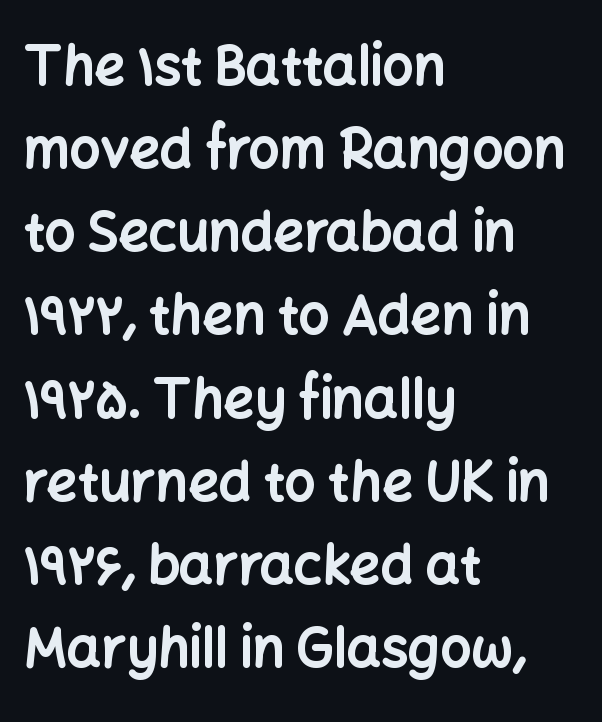
{"serif": "no", "italic": "no", "bold": "yes", "weight": "bold", "width": "normal", "stroke_contrast": "low", "x_height": "medium", "monospaced": "no", "underline": "no", "align": "left", "line_spacing": "normal", "line_spacing_ratio": 1.54, "letter_spacing": "normal", "letter_spacing_em": 0.0, "glyph_px": 54}
